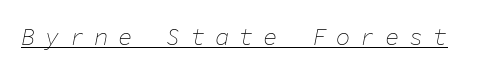
The image shows 24 px text type, italic (leaning right); set unusually wide letter spacing (+0.41 em), underlined.
